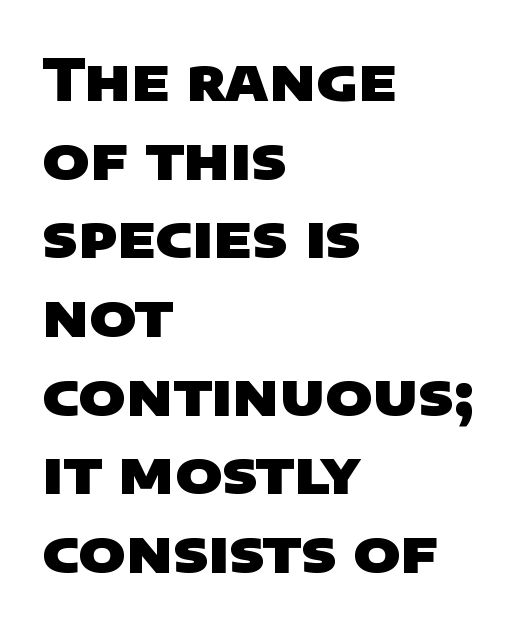
Q: Is the text bold? A: Yes.
Q: Is the typeface a serif or a sans-serif typeface? A: Sans-serif.
Q: Is the text underlined? A: No.
Q: How is the paragraph aligned? A: Left-aligned.
Q: Is the spacing between letters normal or unusually wide? A: Normal.
Q: Is the spacing between lines tight, normal or loose? A: Normal.
Q: Width (condensed, normal, or wide)? A: Wide.
Q: Stroke contrast? A: Low.
Q: x-height? A: Large.
Q: Monospaced? A: No.
